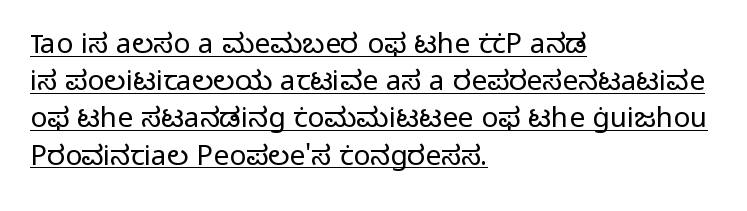
Q: Is the text bold? A: No.
Q: Is the text italic (slanted)? A: No, it is upright.
Q: Is the typeface a serif or a sans-serif typeface? A: Sans-serif.
Q: Is the text underlined? A: Yes.
Q: How is the paragraph aligned? A: Left-aligned.
Q: Is the spacing between letters normal or unusually wide? A: Normal.
Q: Is the spacing between lines tight, normal or loose? A: Normal.
Q: Width (condensed, normal, or wide)? A: Normal.
Q: Stroke contrast? A: Low.
Q: x-height? A: Medium.
Q: Monospaced? A: No.
